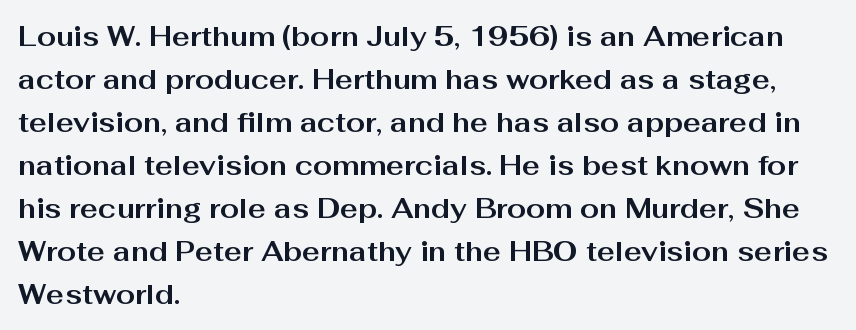
{"italic": "no", "bold": "yes", "underline": "no", "align": "left", "line_spacing": "normal", "line_spacing_ratio": 1.59, "letter_spacing": "normal", "letter_spacing_em": 0.0, "glyph_px": 27}
